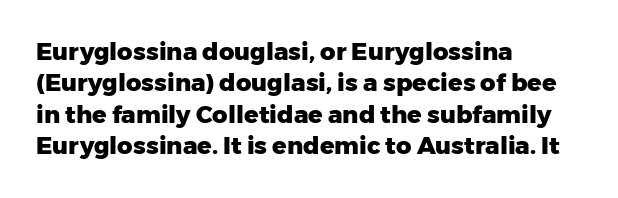
Q: Is the text bold? A: Yes.
Q: Is the text italic (slanted)? A: No, it is upright.
Q: Is the text underlined? A: No.
Q: How is the paragraph aligned? A: Left-aligned.
Q: Is the spacing between letters normal or unusually wide? A: Normal.
Q: Is the spacing between lines tight, normal or loose? A: Normal.
